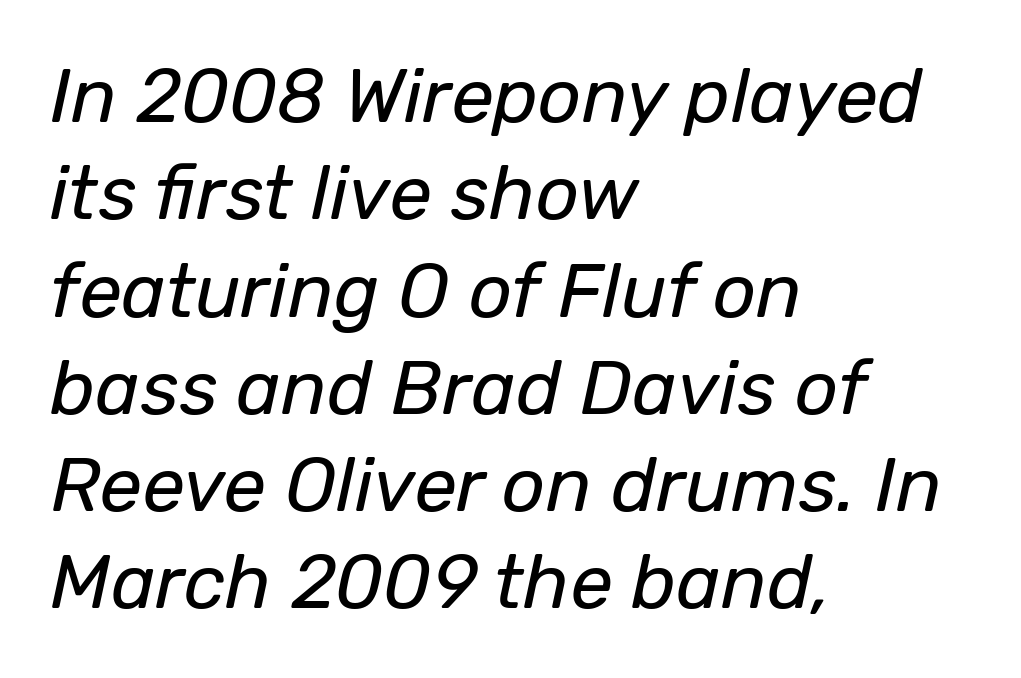
Q: Is the text bold? A: No.
Q: Is the text italic (slanted)? A: Yes, it leans right by about 12 degrees.
Q: Is the text underlined? A: No.
Q: How is the paragraph aligned? A: Left-aligned.
Q: Is the spacing between letters normal or unusually wide? A: Normal.
Q: Is the spacing between lines tight, normal or loose? A: Normal.
Q: Width (condensed, normal, or wide)? A: Normal.
Q: Stroke contrast? A: Low.
Q: x-height? A: Medium.
Q: Monospaced? A: No.
